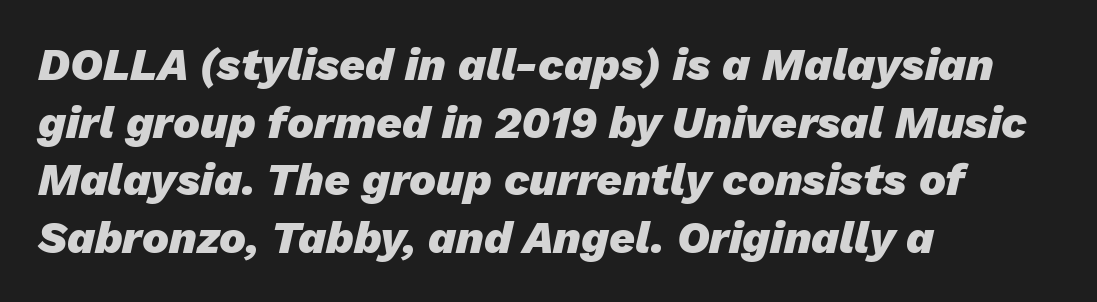
In CSS terms this would be text-align: left. If you drew a line through each stem, it would be angled. Note the varied advance widths — an 'i' is clearly narrower than an 'm'. Underlining? Definitely not there.
